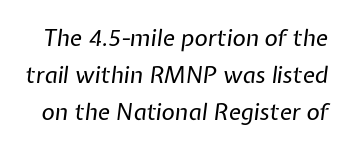
Compared with typical paragraphs, the rows here are spaced about the same. The weight would be labelled regular, book, light, or lighter still. Glyph-to-glyph distance matches everyday printed text. Italic: yes, the glyphs are oblique.
